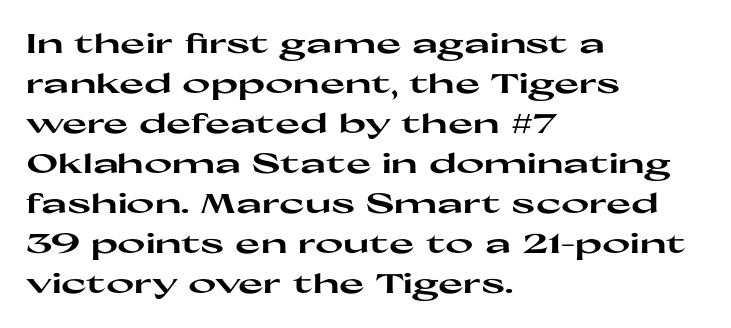
Q: Is the text bold? A: Yes.
Q: Is the text italic (slanted)? A: No, it is upright.
Q: Is the text underlined? A: No.
Q: How is the paragraph aligned? A: Left-aligned.
Q: Is the spacing between letters normal or unusually wide? A: Normal.
Q: Is the spacing between lines tight, normal or loose? A: Normal.
